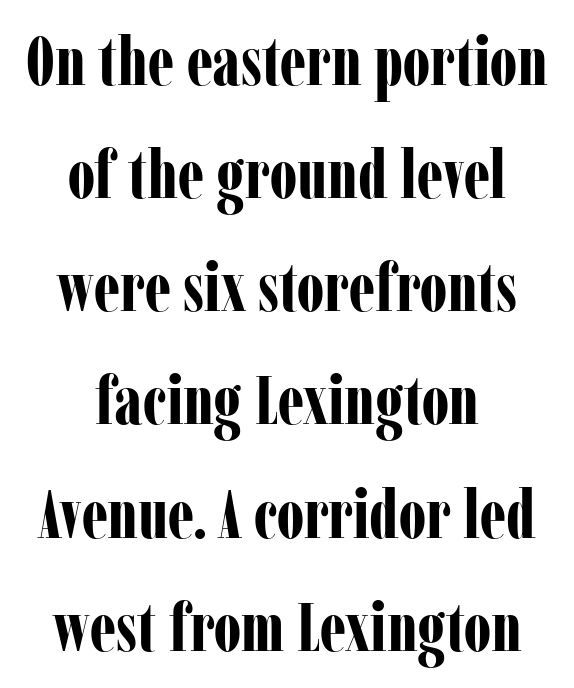
Layout note: lines centered. Typesetter's note: full bold, strokes at maximum text heaviness. Nope, not italic — everything's standing straight. You can tell from the footed stems that serif type was used. You could not count columns in this text — the font is proportionally spaced. The string is rendered with underlining switched off.
